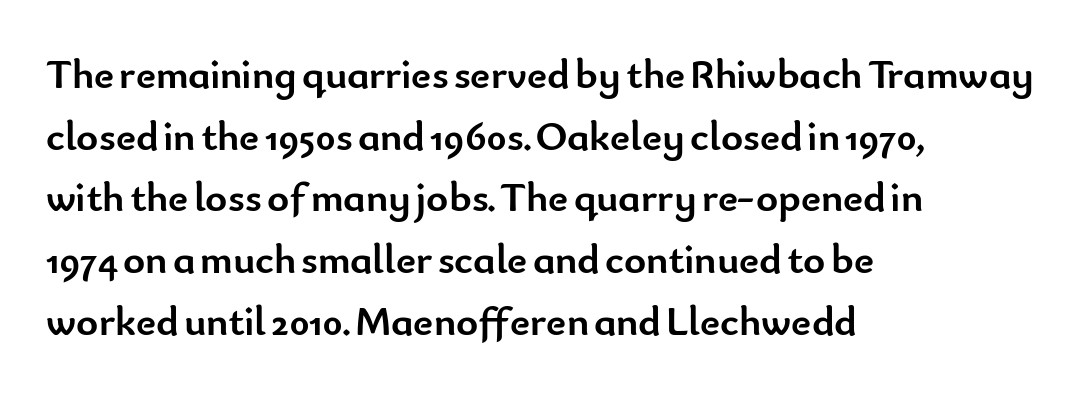
{"serif": "no", "italic": "no", "bold": "yes", "weight": "semibold", "width": "normal", "stroke_contrast": "low", "x_height": "small", "monospaced": "no", "underline": "no", "align": "left", "line_spacing": "normal", "line_spacing_ratio": 1.47, "letter_spacing": "normal", "letter_spacing_em": 0.0, "glyph_px": 42}
